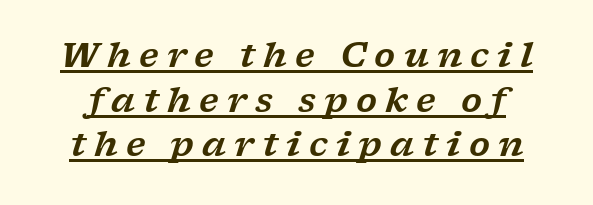
Q: Is the text italic (slanted)? A: Yes, it leans right by about 17 degrees.
Q: Is the typeface a serif or a sans-serif typeface? A: Serif.
Q: Is the text underlined? A: Yes.
Q: Is the spacing between letters normal or unusually wide? A: Unusually wide.
Q: Is the spacing between lines tight, normal or loose? A: Normal.
Q: Width (condensed, normal, or wide)? A: Wide.
Q: Stroke contrast? A: Low.
Q: x-height? A: Medium.
Q: Monospaced? A: No.
